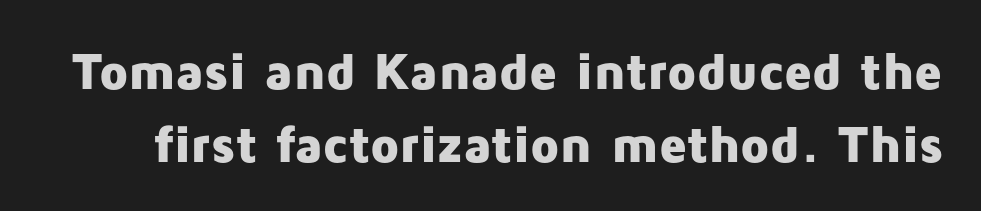
The image shows 52 px heavy sans-serif type, upright; set normal line spacing (1.4x), normal letter spacing, not underlined; low stroke contrast and a medium x-height.
